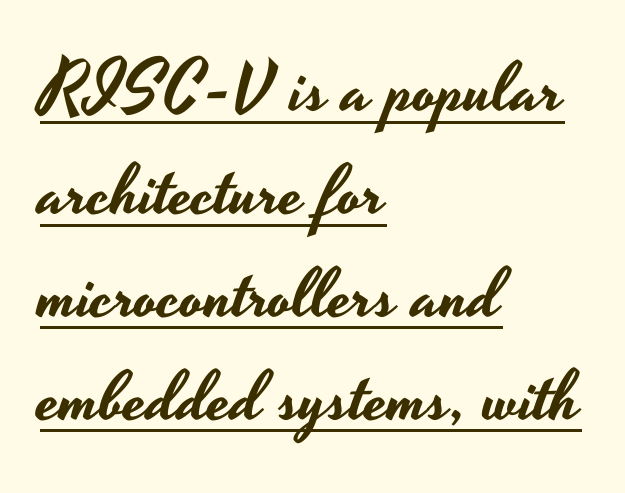
The image shows 70 px wide sans-serif type; set left-aligned, normal line spacing (1.47x), normal letter spacing, underlined; low stroke contrast and a small x-height.
